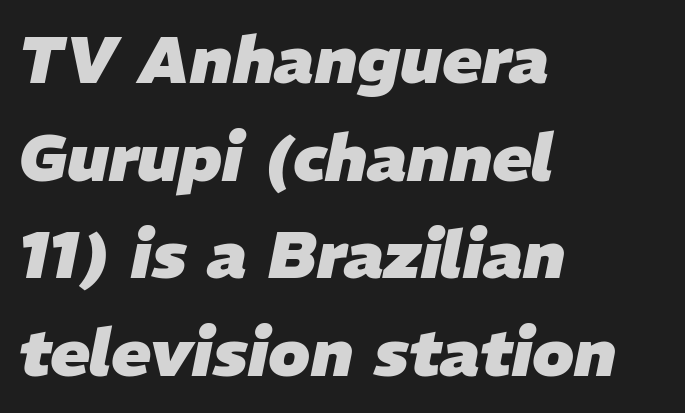
Decoration check: the copy has no underline. Quick note: italic. Each word holds together tightly as a unit, with standard inter-letter gaps. Reading down the block, your eye returns to a fixed left position each line.
